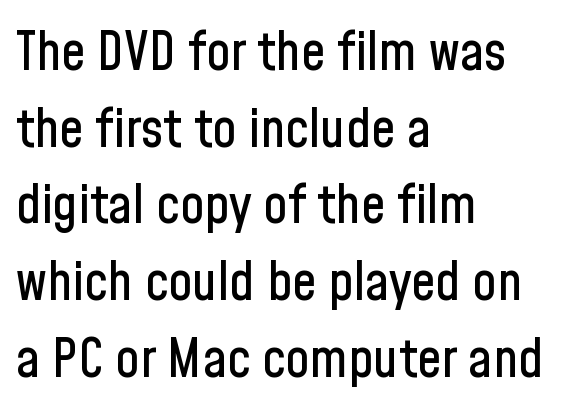
The strip under each line holds only bare page. Baseline-to-baseline distance is the conventional proportion of letter height. Character widths vary here, with narrow letters taking less room than wide ones. Line beginnings align vertically; line endings do not. The type sits square on the baseline with zero lean.
